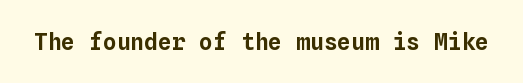
The image shows 23 px text type, upright; set normal letter spacing, not underlined.
